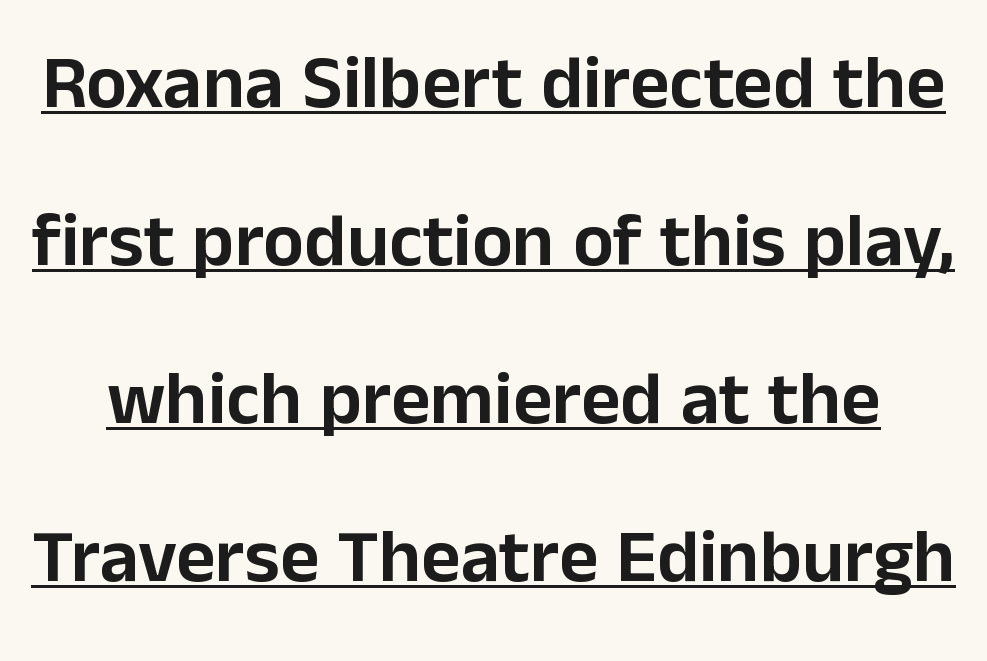
The image shows 76 px sans-serif type, upright; set loose line spacing (2.08x), normal letter spacing, underlined; low stroke contrast and a medium x-height.
